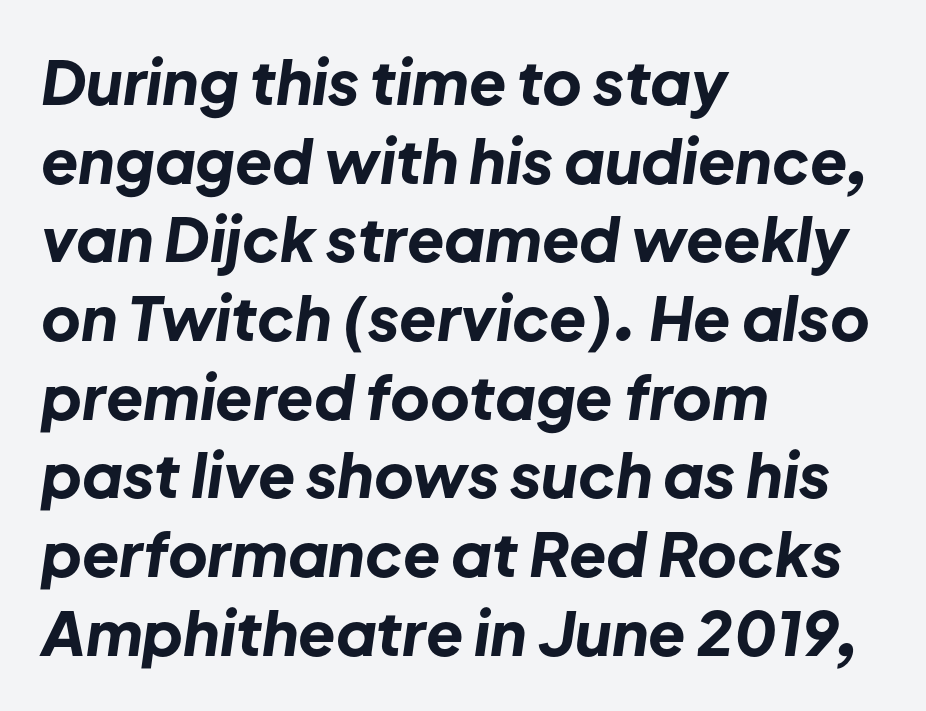
Q: Is the text bold? A: Yes.
Q: Is the text italic (slanted)? A: Yes, it leans right by about 8 degrees.
Q: Is the text underlined? A: No.
Q: How is the paragraph aligned? A: Left-aligned.
Q: Is the spacing between letters normal or unusually wide? A: Normal.
Q: Is the spacing between lines tight, normal or loose? A: Normal.
Q: Width (condensed, normal, or wide)? A: Normal.
Q: Stroke contrast? A: Low.
Q: x-height? A: Medium.
Q: Monospaced? A: No.
